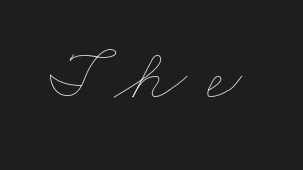
The image shows 75 px thin, wide type; set unusually wide letter spacing (+0.27 em), not underlined; low stroke contrast and a small x-height.
